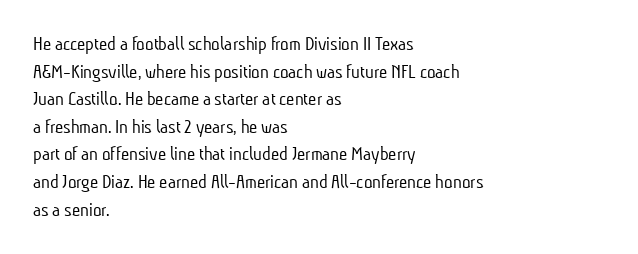
The image shows 20 px text type; set left-aligned, normal line spacing (1.38x), normal letter spacing, not underlined.
